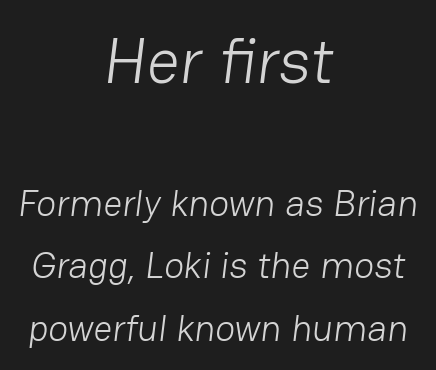
{"serif": "no", "bold": "no", "weight": "light", "width": "normal", "stroke_contrast": "low", "x_height": "medium", "monospaced": "no", "underline": "no", "align": "center", "line_spacing": "normal", "line_spacing_ratio": 1.68, "letter_spacing": "normal", "letter_spacing_em": 0.0, "larger_block": "first", "size_ratio": 1.76, "glyph_px": 65}
